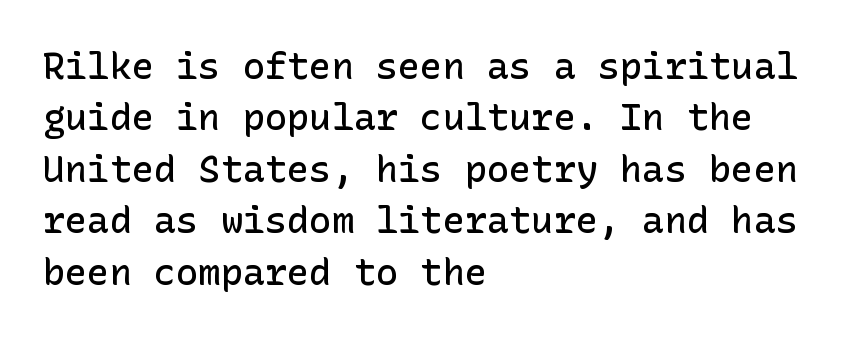
Q: Is the text bold? A: Semi-bold.
Q: Is the text italic (slanted)? A: No, it is upright.
Q: Is the typeface a serif or a sans-serif typeface? A: Sans-serif.
Q: Is the text underlined? A: No.
Q: How is the paragraph aligned? A: Left-aligned.
Q: Is the spacing between letters normal or unusually wide? A: Normal.
Q: Is the spacing between lines tight, normal or loose? A: Normal.
Q: Width (condensed, normal, or wide)? A: Normal.
Q: Stroke contrast? A: Low.
Q: x-height? A: Medium.
